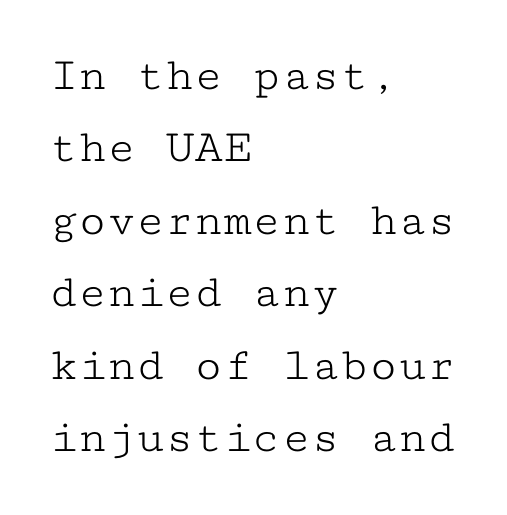
The image shows 48 px light, wide serif type, upright, monospaced; set left-aligned, normal line spacing (1.51x), normal letter spacing, not underlined; low stroke contrast and a medium x-height.
